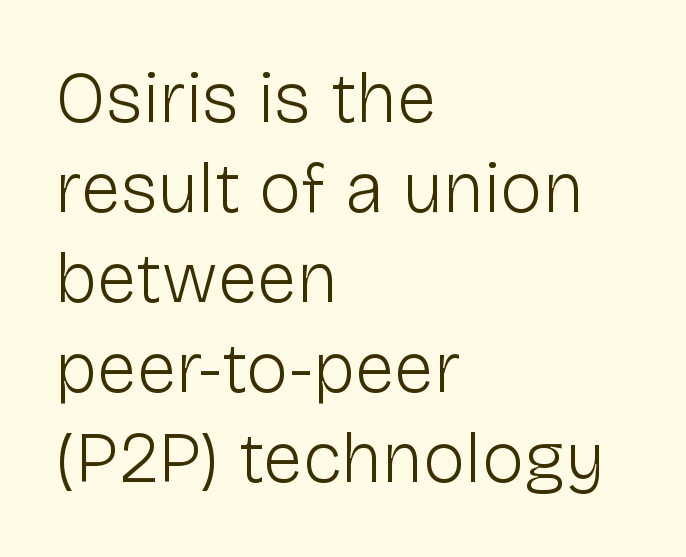
Weight: not bold — regular or lighter. The rendering uses natural spacing where letterforms have individual widths. This is the regular roman posture of the typeface. In terms of leading, this rendering sits right in the middle.
